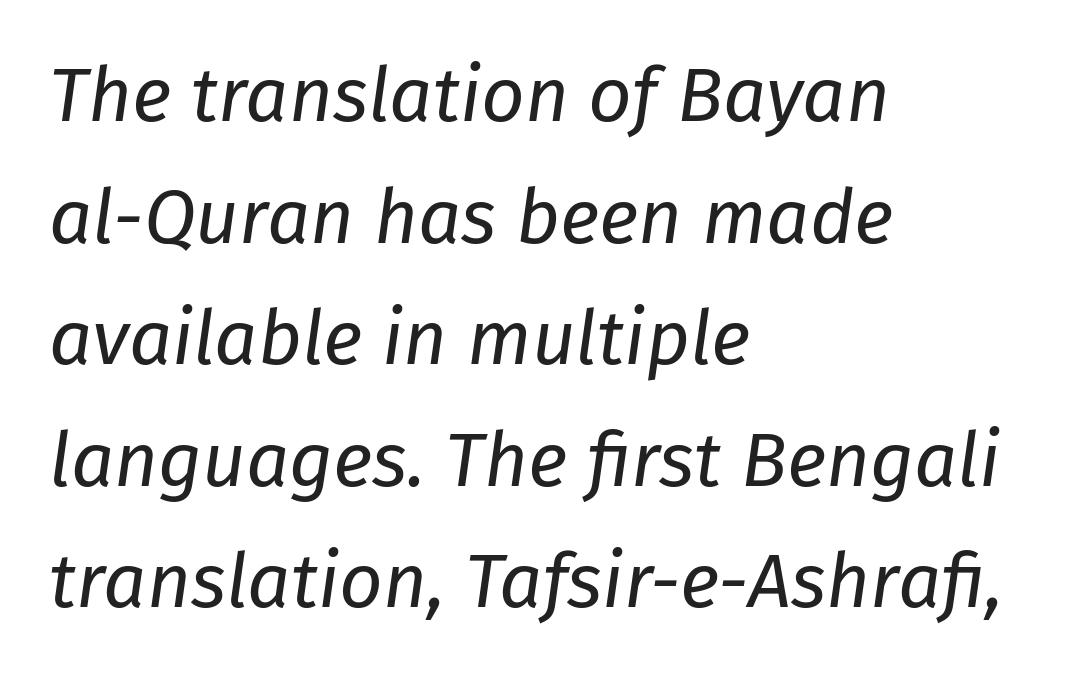
The image shows 76 px regular-weight type, italic (leaning right); set left-aligned, normal line spacing (1.6x), normal letter spacing, not underlined; low stroke contrast and a medium x-height.
